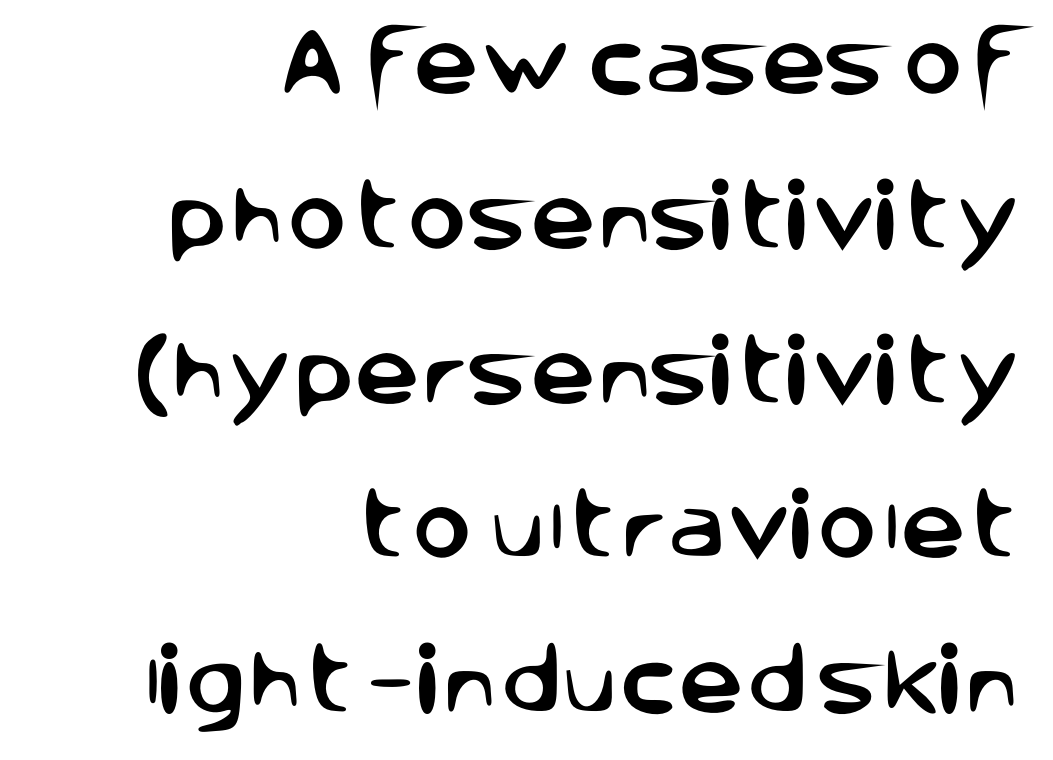
{"serif": "no", "italic": "no", "width": "normal", "stroke_contrast": "low", "x_height": "large", "monospaced": "no", "underline": "no", "align": "right", "line_spacing": "loose", "line_spacing_ratio": 2.12, "letter_spacing": "normal", "letter_spacing_em": 0.0, "glyph_px": 73}
